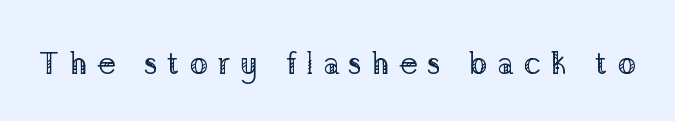
The lettering holds an erect, upright posture throughout. Letters have the restrained weight of plain body copy at most. Check under the words: just untouched page. The horizontal fit of the characters is loose and conspicuously gappy. Here the designer chose a conventional face with non-uniform glyph widths. Is this a sans? No — the strokes have serifs.
